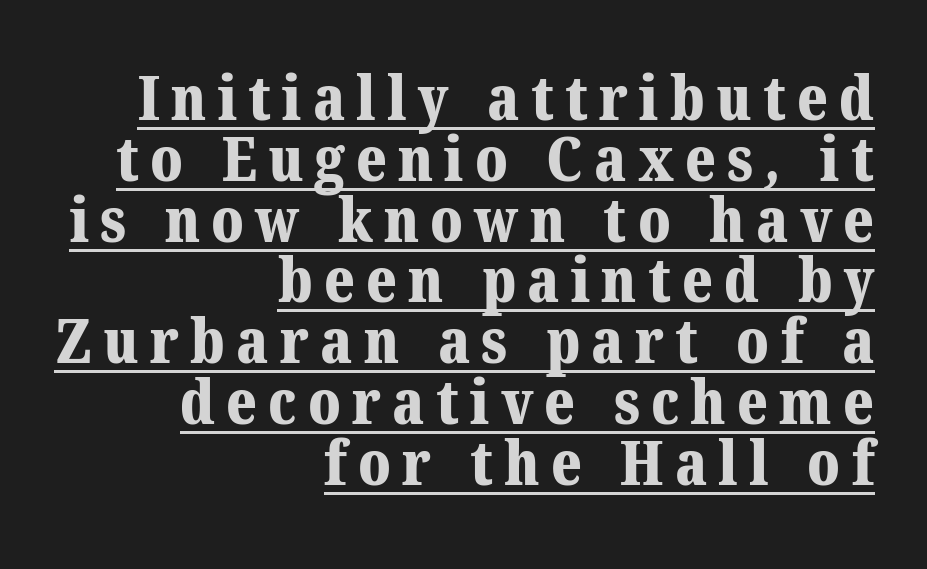
A serif font was chosen for this passage. Strong, thick strokes mark this as bold type. Character widths vary here, with narrow letters taking less room than wide ones. This rendering features underlined lettering.
